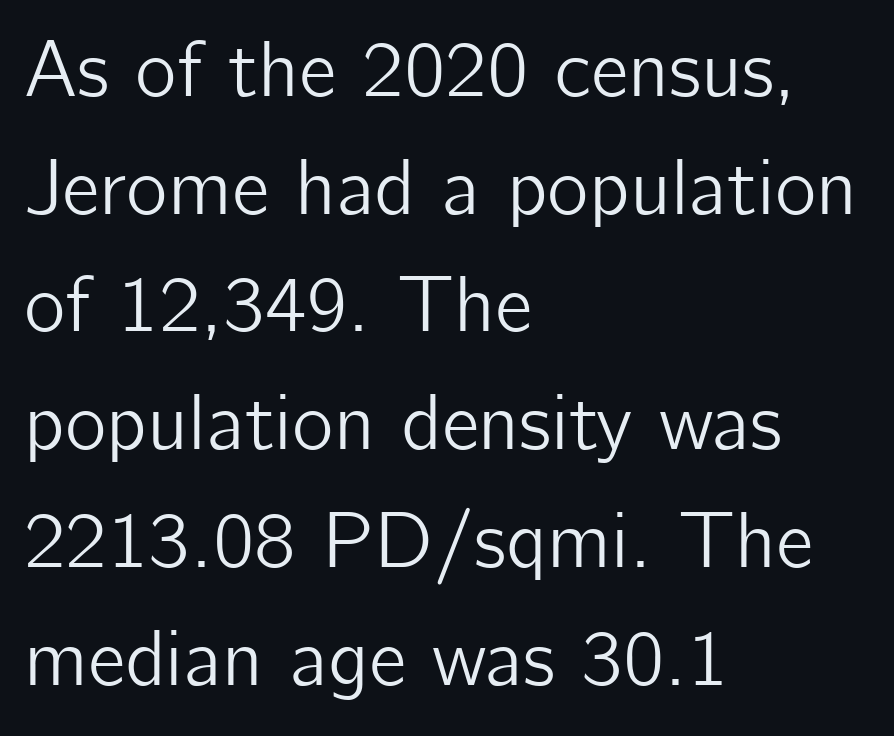
{"serif": "no", "italic": "no", "width": "normal", "stroke_contrast": "low", "x_height": "medium", "monospaced": "no", "underline": "no", "align": "left", "line_spacing": "normal", "line_spacing_ratio": 1.49, "letter_spacing": "normal", "letter_spacing_em": 0.0, "glyph_px": 79}
